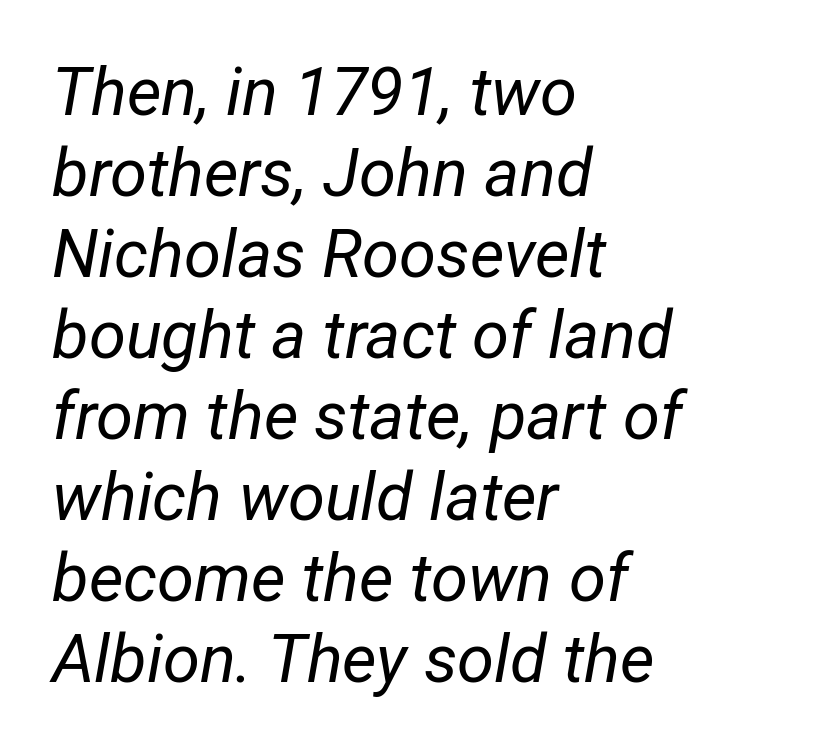
{"italic": "yes", "lean": "right", "slant_degrees": 12, "bold": "no", "weight": "regular", "width": "condensed", "stroke_contrast": "low", "x_height": "medium", "monospaced": "no", "underline": "no", "align": "left", "line_spacing_ratio": 1.21, "letter_spacing": "normal", "letter_spacing_em": 0.0, "glyph_px": 67}
